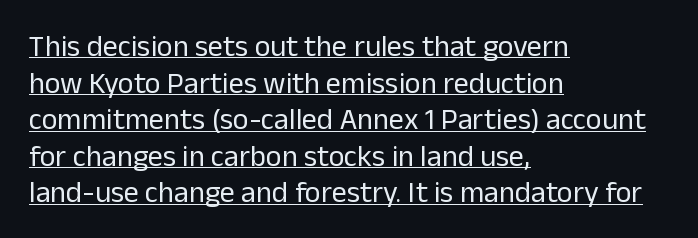
The face used here is proportionally spaced, like ordinary book or web type. Vertical strokes here are truly vertical. This reads as an unemphasized weight, regular at the heaviest. Reading down the block, your eye returns to a fixed left position each line.
